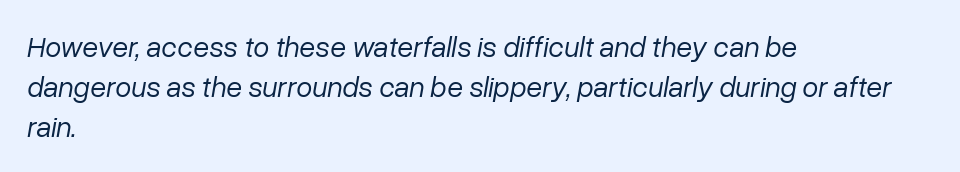
The image shows 29 px regular-weight type, italic (leaning right); set left-aligned, normal line spacing (1.38x), normal letter spacing, not underlined; low stroke contrast and a medium x-height.
